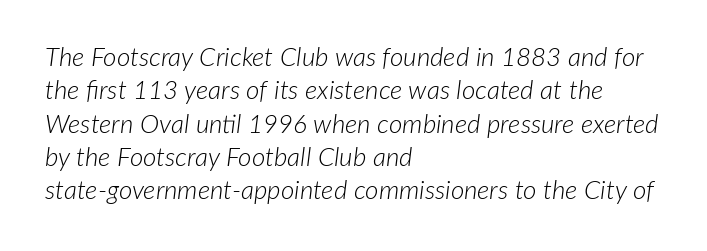
The image shows 26 px text type, italic (leaning right); set left-aligned, normal line spacing (1.28x), normal letter spacing, not underlined.
